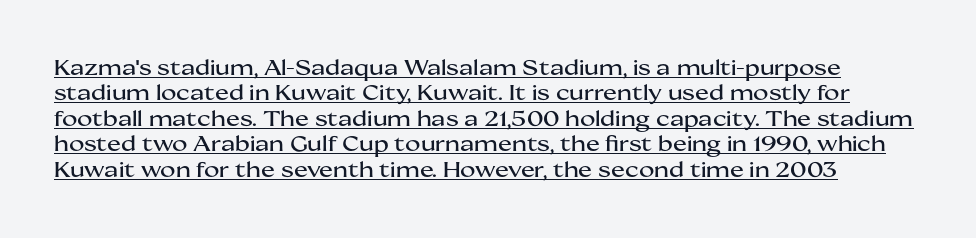
The tracking reads as untouched default to a designer's eye. This is roman type, the default non-slanted kind. Caption: lettering with a line underneath.
